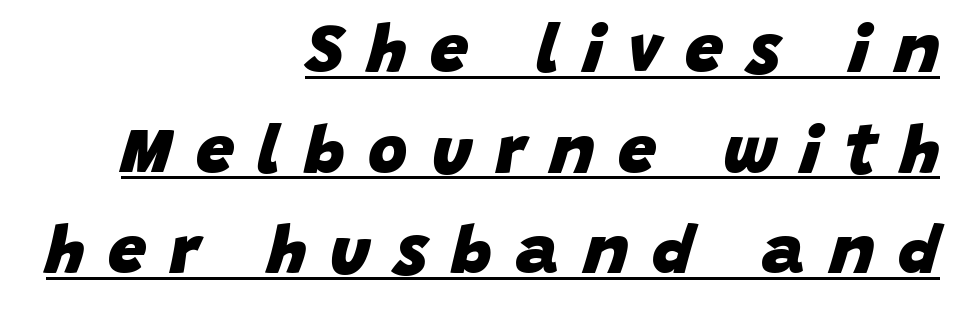
Q: Is the text bold? A: Yes.
Q: Is the text italic (slanted)? A: Yes, it leans right by about 15 degrees.
Q: Is the text underlined? A: Yes.
Q: How is the paragraph aligned? A: Right-aligned.
Q: Is the spacing between letters normal or unusually wide? A: Unusually wide.
Q: Is the spacing between lines tight, normal or loose? A: Normal.
Q: Width (condensed, normal, or wide)? A: Normal.
Q: Stroke contrast? A: Low.
Q: x-height? A: Large.
Q: Monospaced? A: No.
